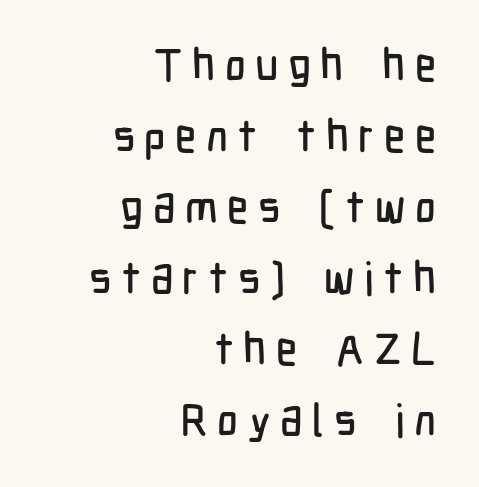
The image shows 45 px condensed sans-serif type, upright; set right-aligned, normal line spacing (1.58x), unusually wide letter spacing (+0.21 em), not underlined; low stroke contrast and a medium x-height.
